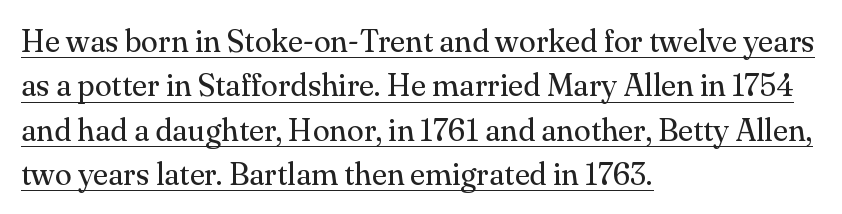
A baseline rule has been typeset under these characters. Does the type have serifs? Yes, each stem ends in a small foot. Weight: not bold — regular or lighter. Leading: standard.
